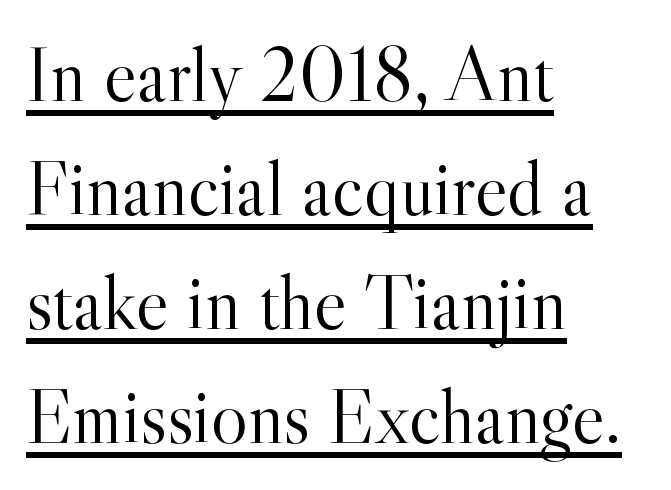
{"serif": "yes", "italic": "no", "bold": "no", "weight": "light", "width": "normal", "x_height": "small", "monospaced": "no", "underline": "yes", "align": "left", "line_spacing": "normal", "line_spacing_ratio": 1.48, "letter_spacing": "normal", "letter_spacing_em": 0.0, "glyph_px": 77}
